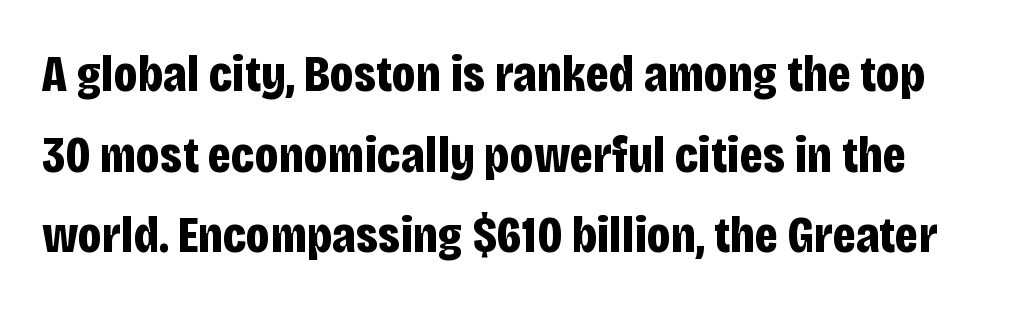
Strokes here are thick enough to call this a true bold. A typesetter would call this proportional, since set widths differ per character. In terms of leading, this rendering sits right in the middle. This rendering features lettering with no underline. Style check: upright.
